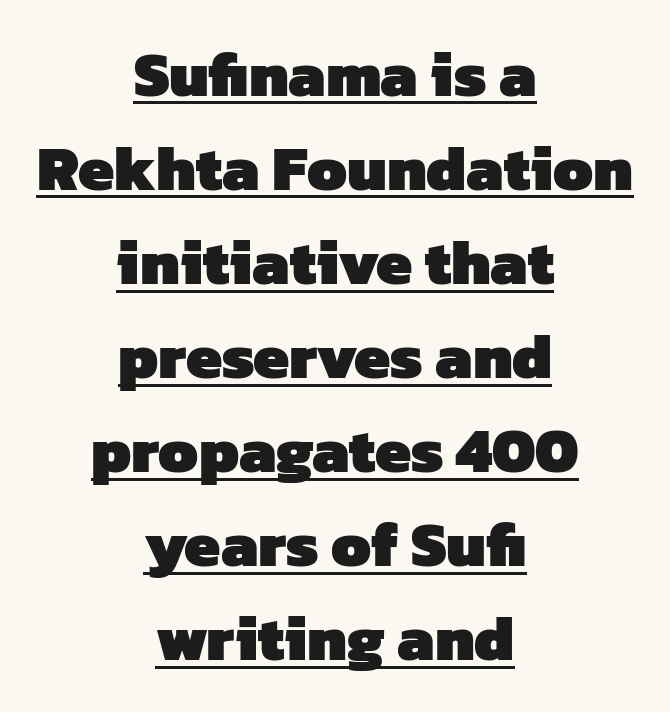
{"serif": "no", "bold": "yes", "weight": "heavy", "width": "normal", "stroke_contrast": "low", "x_height": "medium", "monospaced": "no", "underline": "yes", "align": "center", "line_spacing": "normal", "line_spacing_ratio": 1.47, "letter_spacing": "normal", "letter_spacing_em": 0.0, "glyph_px": 64}
